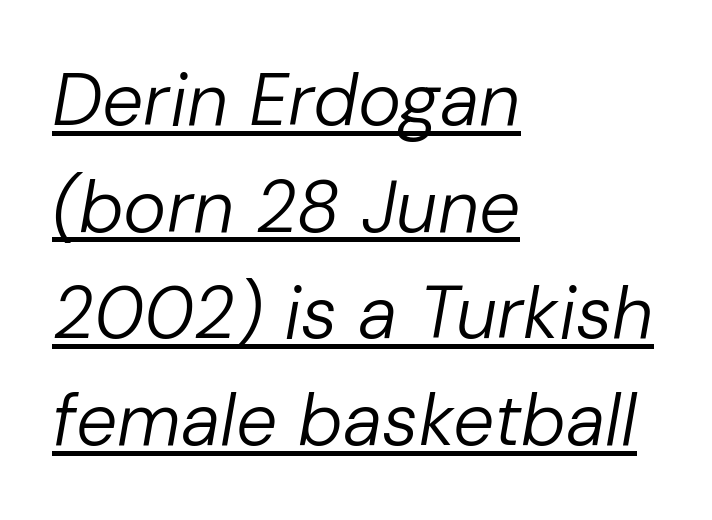
{"italic": "yes", "lean": "right", "slant_degrees": 10, "bold": "no", "weight": "regular", "width": "normal", "stroke_contrast": "low", "x_height": "medium", "monospaced": "no", "underline": "yes", "align": "left", "line_spacing": "normal", "line_spacing_ratio": 1.46, "letter_spacing": "normal", "letter_spacing_em": 0.0, "glyph_px": 73}
